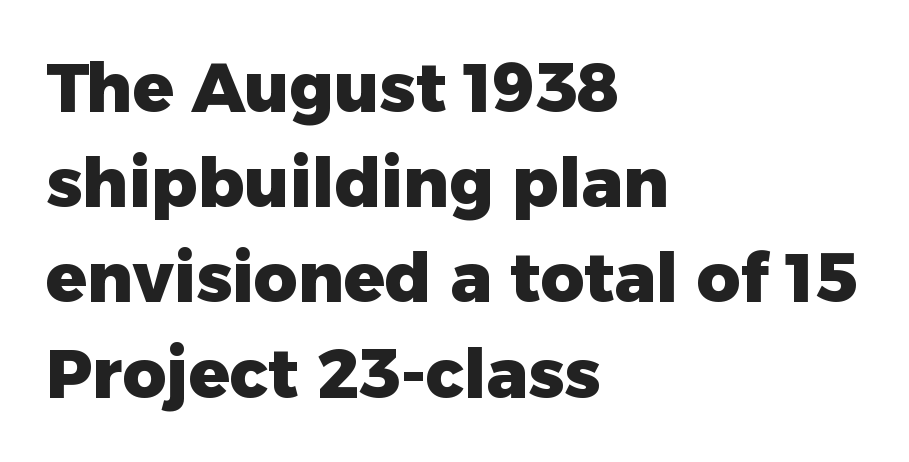
{"serif": "no", "italic": "no", "bold": "yes", "weight": "heavy", "width": "normal", "stroke_contrast": "low", "x_height": "medium", "monospaced": "no", "underline": "no", "align": "left", "line_spacing": "normal", "line_spacing_ratio": 1.4, "letter_spacing": "normal", "letter_spacing_em": 0.0, "glyph_px": 68}
